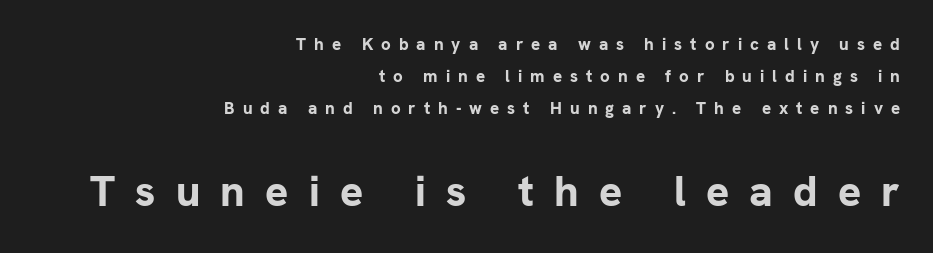
{"serif": "no", "italic": "no", "bold": "yes", "weight": "bold", "width": "normal", "stroke_contrast": "low", "x_height": "medium", "monospaced": "no", "underline": "no", "align": "right", "line_spacing_ratio": 1.87, "letter_spacing": "wide", "letter_spacing_em": 0.47, "larger_block": "second", "size_ratio": 2.53, "glyph_px": 43}
